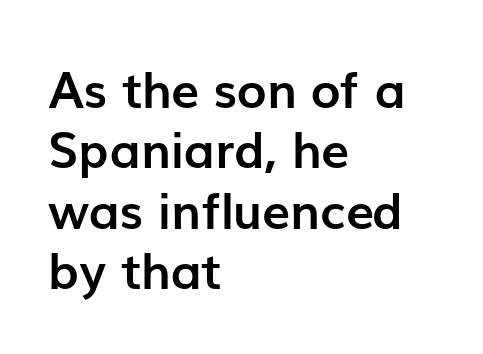
{"serif": "no", "italic": "no", "bold": "yes", "weight": "semibold", "width": "normal", "stroke_contrast": "low", "x_height": "medium", "monospaced": "no", "underline": "no", "align": "left", "line_spacing_ratio": 1.21, "letter_spacing": "normal", "letter_spacing_em": 0.0, "glyph_px": 50}
